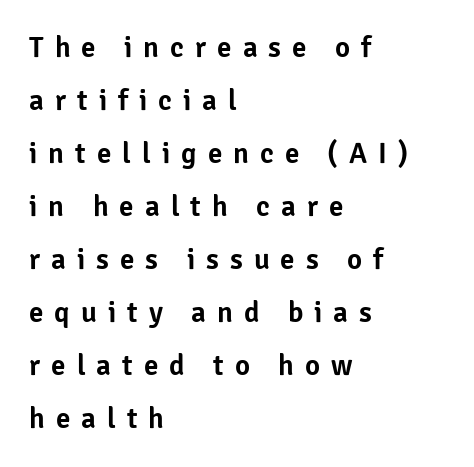
{"serif": "no", "italic": "no", "width": "normal", "stroke_contrast": "low", "x_height": "medium", "monospaced": "no", "underline": "no", "align": "left", "line_spacing_ratio": 1.83, "letter_spacing": "wide", "letter_spacing_em": 0.38, "glyph_px": 29}
